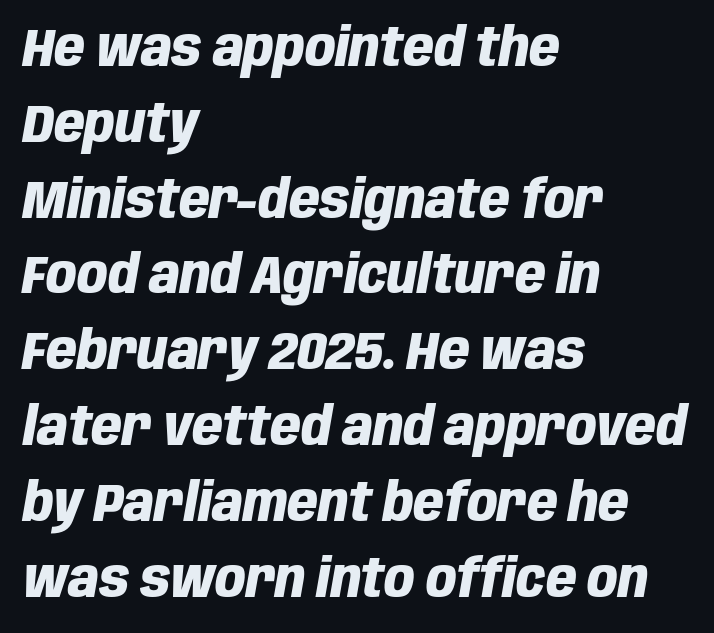
{"italic": "yes", "lean": "right", "slant_degrees": 10, "bold": "yes", "weight": "heavy", "width": "condensed", "stroke_contrast": "low", "x_height": "large", "monospaced": "no", "underline": "no", "align": "left", "line_spacing": "normal", "line_spacing_ratio": 1.43, "letter_spacing": "normal", "letter_spacing_em": 0.0, "glyph_px": 53}
